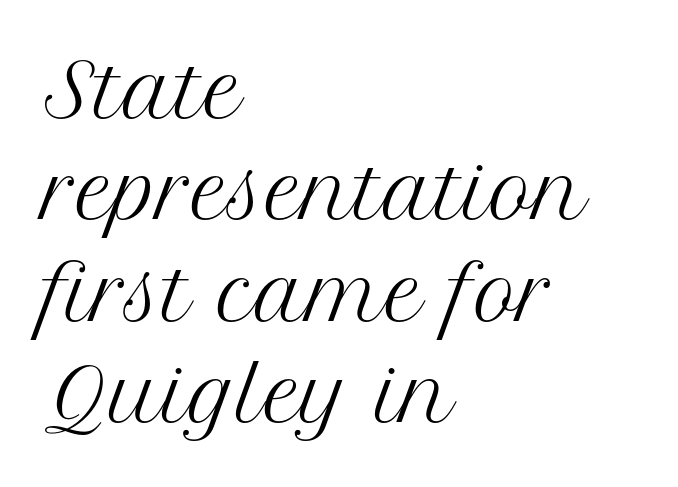
Q: Is the text bold? A: No.
Q: Is the text italic (slanted)? A: Yes.
Q: Is the typeface a serif or a sans-serif typeface? A: Serif.
Q: Is the text underlined? A: No.
Q: How is the paragraph aligned? A: Left-aligned.
Q: Is the spacing between letters normal or unusually wide? A: Normal.
Q: Is the spacing between lines tight, normal or loose? A: Normal.
Q: Width (condensed, normal, or wide)? A: Normal.
Q: Stroke contrast? A: Medium.
Q: x-height? A: Medium.
Q: Monospaced? A: No.
